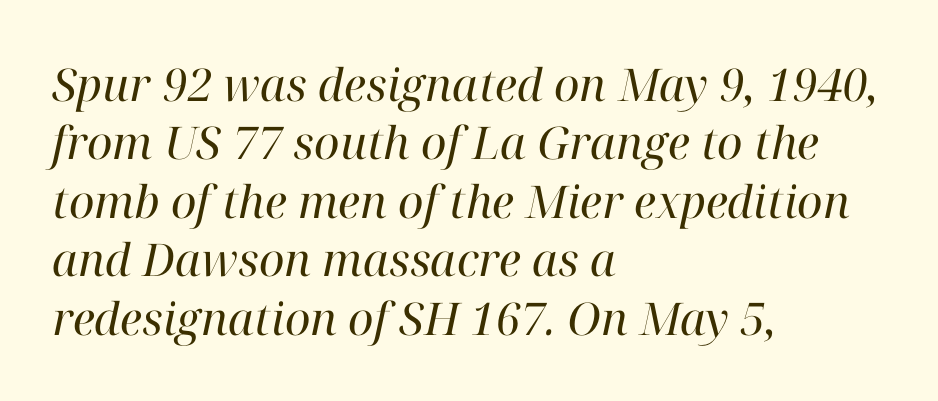
The image shows 45 px regular-weight serif type, italic (leaning right); set left-aligned, normal line spacing (1.3x), normal letter spacing, not underlined; high stroke contrast and a medium x-height.
